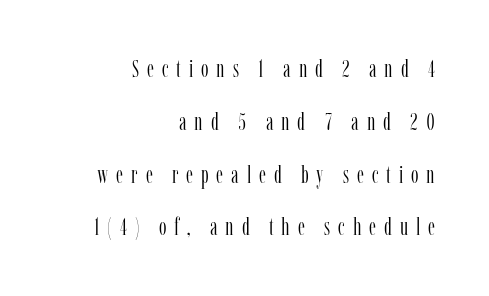
The image shows 24 px text type, upright; set right-aligned, loose line spacing (2.2x), unusually wide letter spacing (+0.33 em), not underlined.
